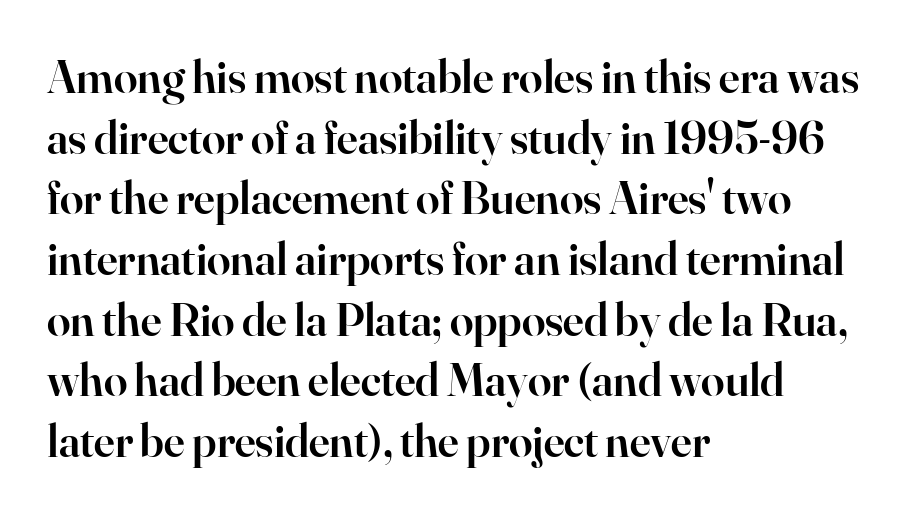
{"serif": "yes", "italic": "no", "bold": "semi", "weight": "semibold", "width": "normal", "stroke_contrast": "high", "x_height": "small", "monospaced": "no", "underline": "no", "align": "left", "line_spacing": "normal", "line_spacing_ratio": 1.29, "letter_spacing": "normal", "letter_spacing_em": 0.0, "glyph_px": 47}
